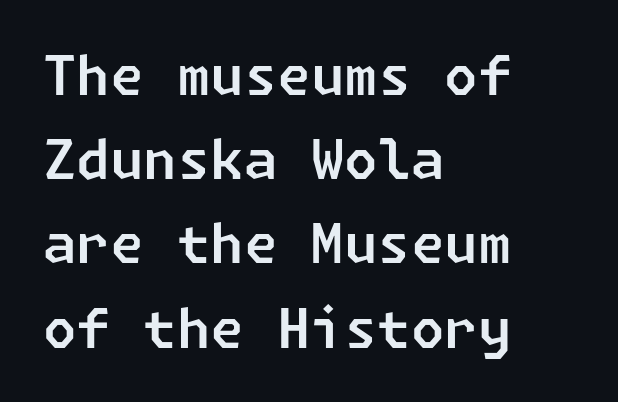
The image shows 54 px sans-serif type; set left-aligned, normal line spacing (1.56x), normal letter spacing, not underlined; low stroke contrast and a medium x-height.
